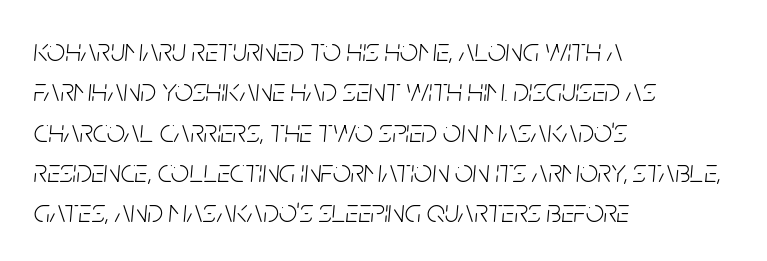
{"italic": "yes", "lean": "right", "slant_degrees": 5, "bold": "no", "weight": "light", "width": "condensed", "stroke_contrast": "low", "x_height": "large", "monospaced": "no", "underline": "no", "align": "left", "line_spacing": "normal", "line_spacing_ratio": 1.26, "letter_spacing": "normal", "letter_spacing_em": 0.0, "glyph_px": 32}
